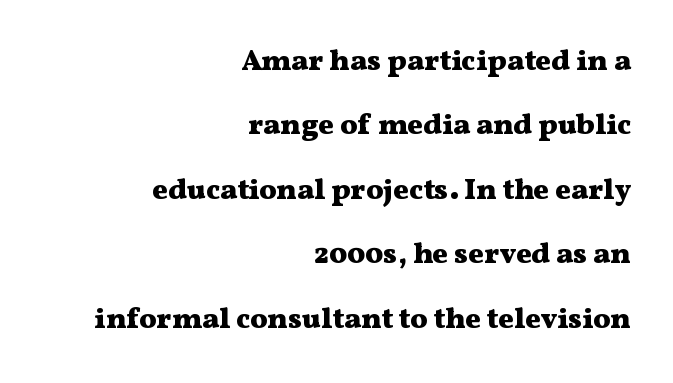
{"serif": "yes", "italic": "no", "bold": "yes", "weight": "heavy", "width": "wide", "stroke_contrast": "medium", "x_height": "medium", "monospaced": "no", "underline": "no", "align": "right", "line_spacing": "loose", "line_spacing_ratio": 2.22, "letter_spacing": "normal", "letter_spacing_em": 0.0, "glyph_px": 29}
